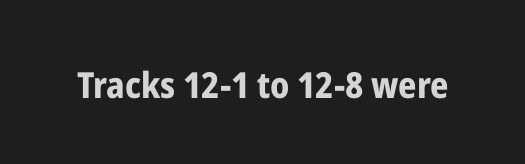
The text was rendered using a sans face with plain stroke endings. The gap between lines stays unmarked. What stands out about the letter spacing? Nothing — it is the standard amount. Strong, thick strokes mark this as bold type. Ascenders rise straight up at ninety degrees. The rendering uses natural spacing where letterforms have individual widths.
